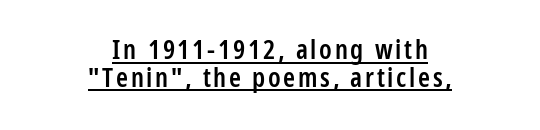
{"italic": "no", "bold": "semi", "underline": "yes", "align": "center", "line_spacing": "tight", "line_spacing_ratio": 1.02, "glyph_px": 27}
